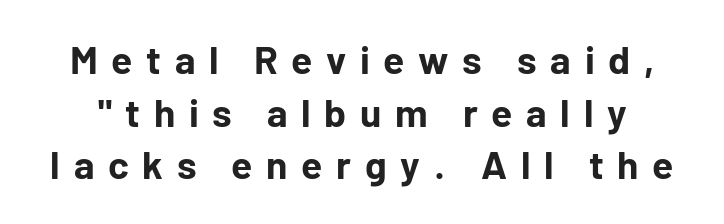
Plain, unruled lines of type. You could not count columns in this text — the font is proportionally spaced. There is plenty of visible air inserted between adjacent glyphs. This is sans-serif lettering, the kind often seen on screens and signage. It's the straight-up-and-down kind of type.
